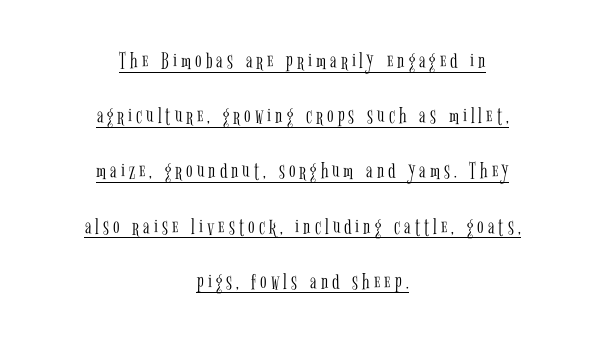
{"italic": "no", "bold": "no", "underline": "yes", "align": "center", "line_spacing": "loose", "line_spacing_ratio": 2.3, "glyph_px": 24}
